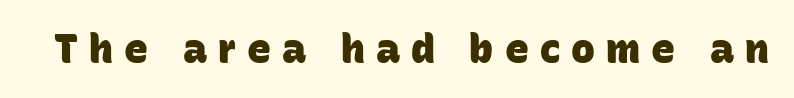
The image shows 40 px heavy sans-serif type; set unusually wide letter spacing (+0.28 em), not underlined; low stroke contrast and a large x-height.
